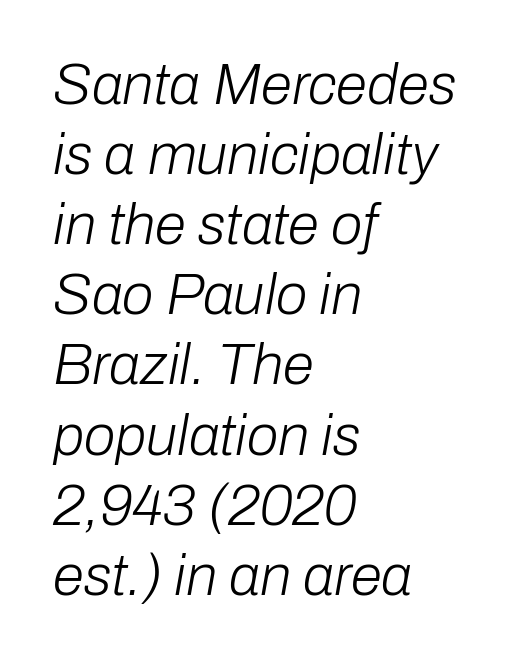
The image shows 57 px light type, italic (leaning right); set left-aligned, line spacing 1.23x, normal letter spacing, not underlined; low stroke contrast and a medium x-height.
